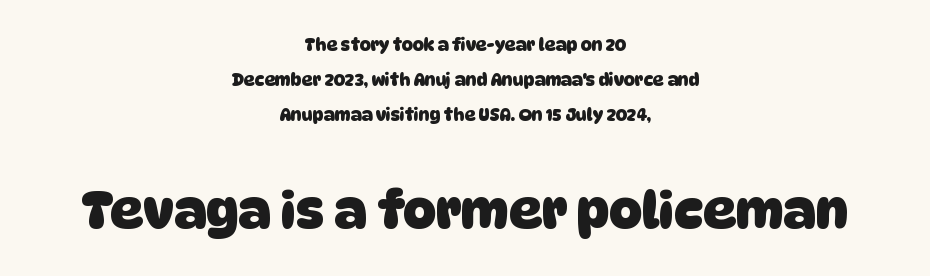
The passage shown stacks its lines with a broad gap. The type family on display is of the sans-serif kind. The following chunk of copy outweighs the initial chunk in type size. The face used here is proportionally spaced, like ordinary book or web type. This rendering leaves character spacing at its baseline value.
